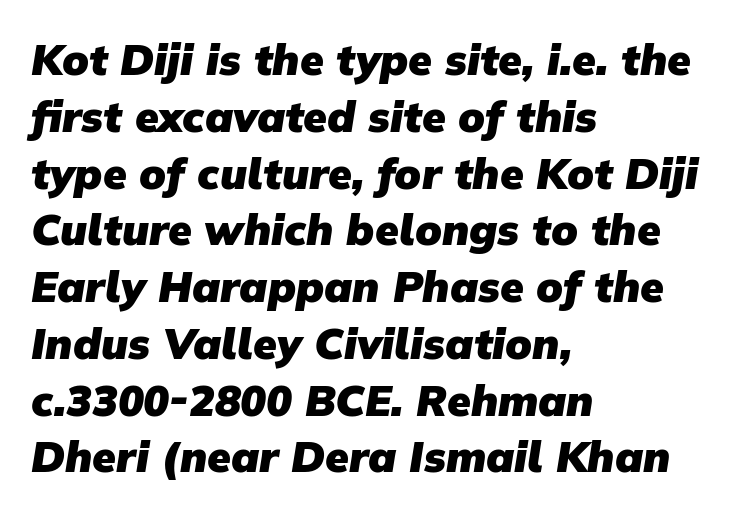
{"serif": "no", "bold": "yes", "weight": "heavy", "width": "normal", "stroke_contrast": "low", "x_height": "medium", "monospaced": "no", "underline": "no", "align": "left", "line_spacing": "normal", "line_spacing_ratio": 1.32, "letter_spacing": "normal", "letter_spacing_em": 0.0, "glyph_px": 43}
